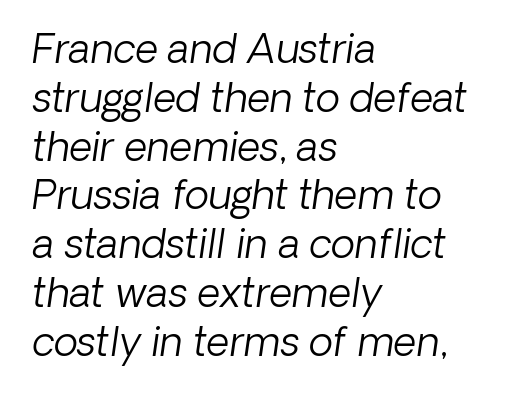
{"serif": "no", "bold": "no", "weight": "light", "width": "normal", "stroke_contrast": "low", "x_height": "medium", "monospaced": "no", "underline": "no", "align": "left", "line_spacing_ratio": 1.22, "letter_spacing": "normal", "letter_spacing_em": 0.0, "glyph_px": 40}
